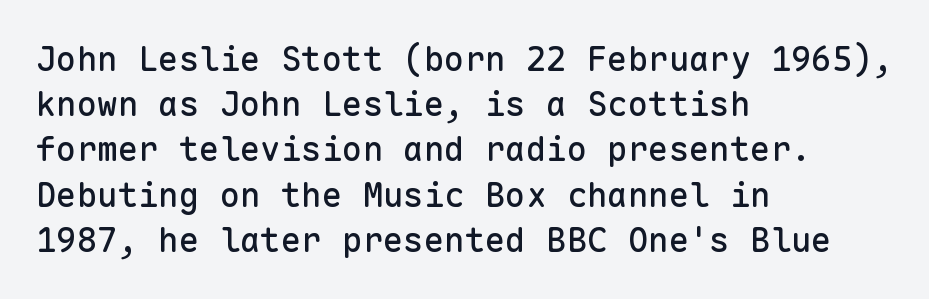
The image shows 34 px sans-serif type, upright, monospaced; set left-aligned, normal line spacing (1.33x), normal letter spacing, not underlined; low stroke contrast and a medium x-height.
